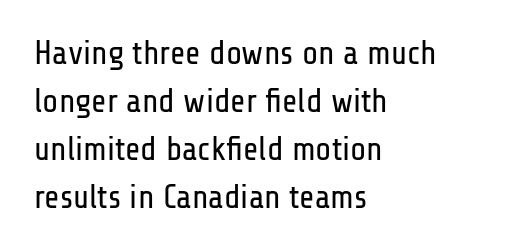
{"serif": "no", "italic": "no", "bold": "no", "weight": "regular", "width": "condensed", "stroke_contrast": "low", "x_height": "medium", "monospaced": "no", "underline": "no", "align": "left", "line_spacing": "normal", "line_spacing_ratio": 1.45, "letter_spacing": "normal", "letter_spacing_em": 0.0, "glyph_px": 33}
